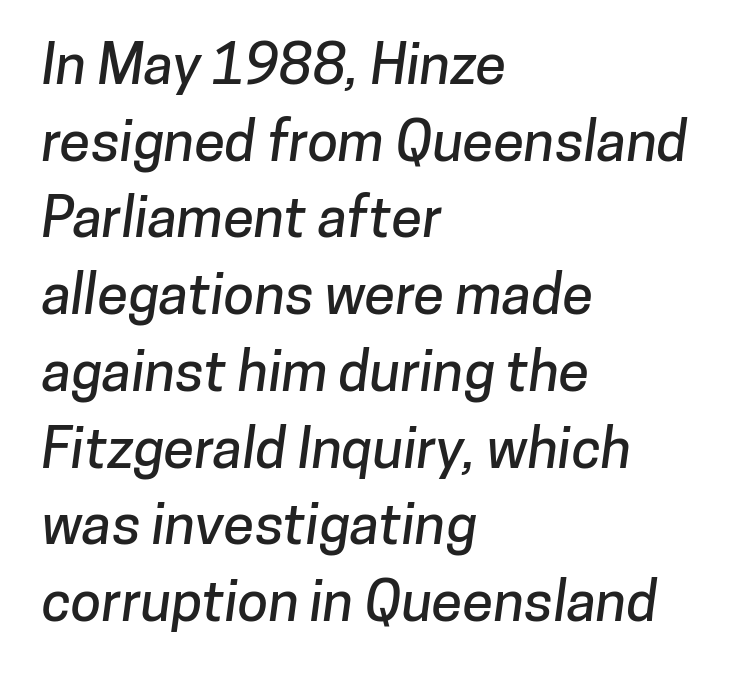
Q: Is the typeface a serif or a sans-serif typeface? A: Sans-serif.
Q: Is the text underlined? A: No.
Q: How is the paragraph aligned? A: Left-aligned.
Q: Is the spacing between letters normal or unusually wide? A: Normal.
Q: Is the spacing between lines tight, normal or loose? A: Normal.
Q: Width (condensed, normal, or wide)? A: Normal.
Q: Stroke contrast? A: Low.
Q: x-height? A: Medium.
Q: Monospaced? A: No.
